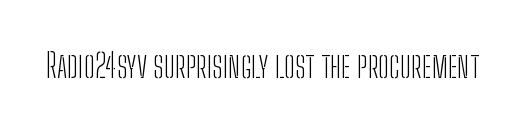
{"serif": "no", "italic": "no", "bold": "no", "weight": "light", "width": "condensed", "stroke_contrast": "low", "x_height": "medium", "monospaced": "no", "underline": "no", "letter_spacing": "normal", "letter_spacing_em": 0.0, "glyph_px": 33}
